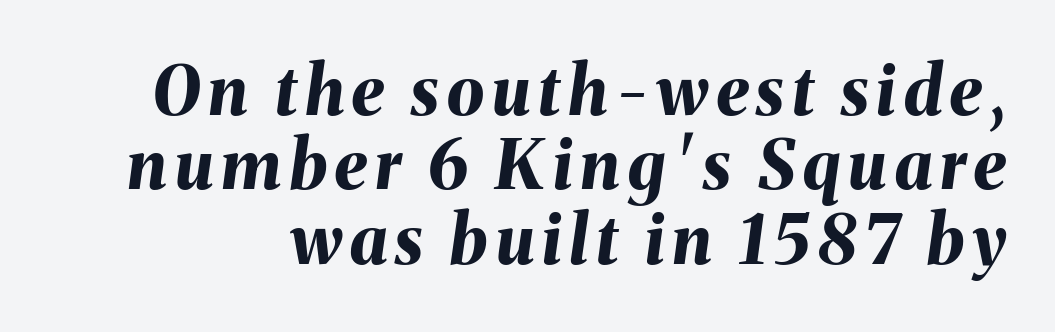
{"italic": "yes", "lean": "right", "slant_degrees": 8, "bold": "yes", "weight": "bold", "width": "normal", "stroke_contrast": "medium", "x_height": "medium", "monospaced": "no", "underline": "no", "line_spacing": "tight", "line_spacing_ratio": 1.11, "glyph_px": 67}
